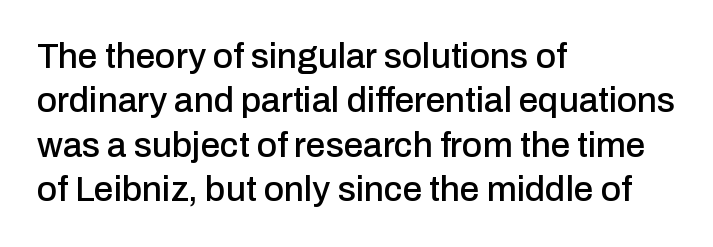
{"serif": "no", "italic": "no", "width": "normal", "stroke_contrast": "low", "x_height": "medium", "monospaced": "no", "underline": "no", "align": "left", "line_spacing": "normal", "line_spacing_ratio": 1.27, "letter_spacing": "normal", "letter_spacing_em": 0.0, "glyph_px": 35}
